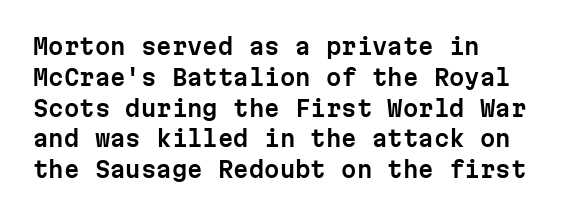
A classic flush-left, rag-right setting is used for this passage. Rendered with straight, roman letterforms. The rendering uses a moderate line-height, typical for paragraphs. In terms of letterspacing, this is plain default setting.
